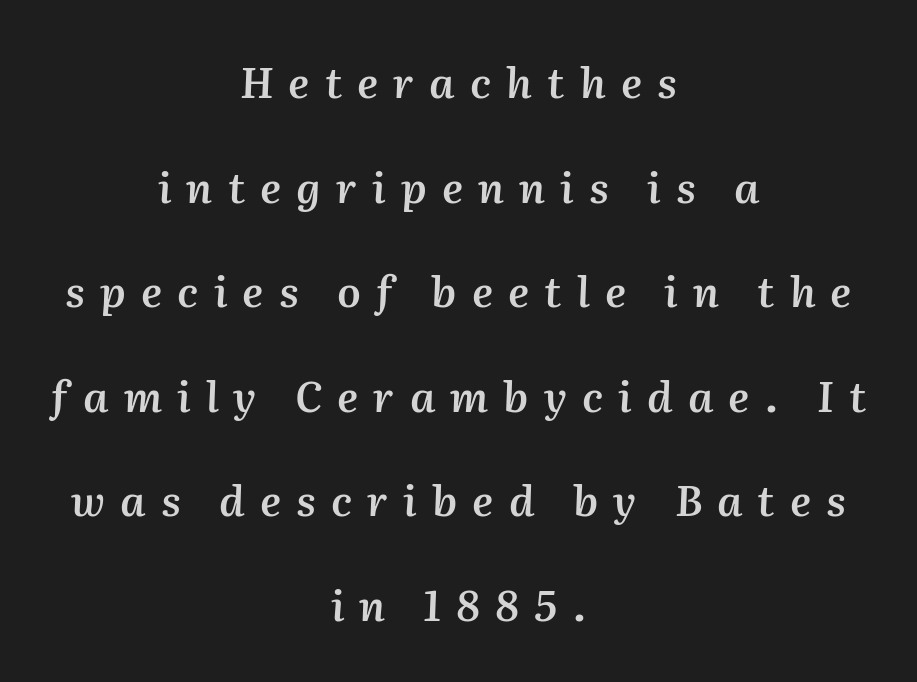
Q: Is the text bold? A: Semi-bold.
Q: Is the text italic (slanted)? A: Yes, it leans right by about 2 degrees.
Q: Is the text underlined? A: No.
Q: How is the paragraph aligned? A: Centered.
Q: Is the spacing between letters normal or unusually wide? A: Unusually wide.
Q: Is the spacing between lines tight, normal or loose? A: Loose.
Q: Width (condensed, normal, or wide)? A: Normal.
Q: Stroke contrast? A: Medium.
Q: x-height? A: Medium.
Q: Monospaced? A: No.
